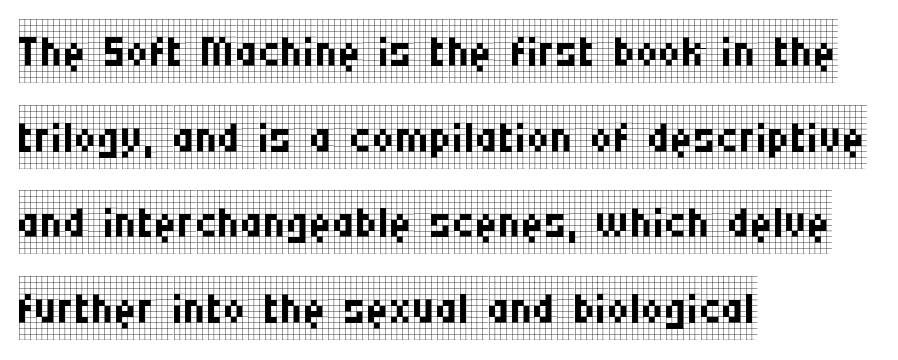
The image shows 63 px regular-weight, condensed serif type, upright; set left-aligned, normal line spacing (1.36x), normal letter spacing, not underlined; low stroke contrast and a large x-height.
